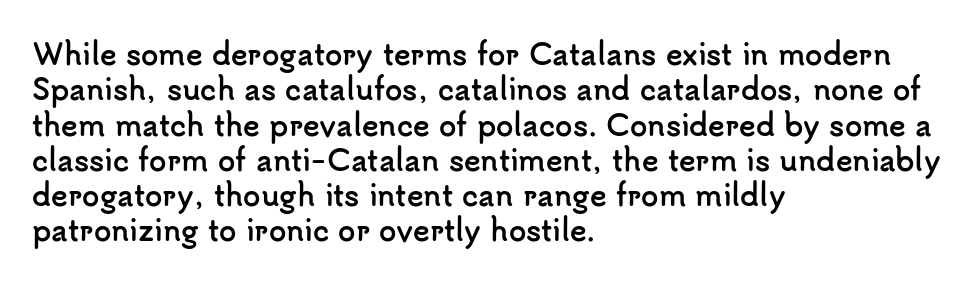
{"serif": "no", "italic": "no", "bold": "yes", "weight": "semibold", "width": "normal", "stroke_contrast": "low", "x_height": "small", "monospaced": "no", "underline": "no", "align": "left", "line_spacing": "normal", "line_spacing_ratio": 1.26, "letter_spacing": "normal", "letter_spacing_em": 0.0, "glyph_px": 28}
